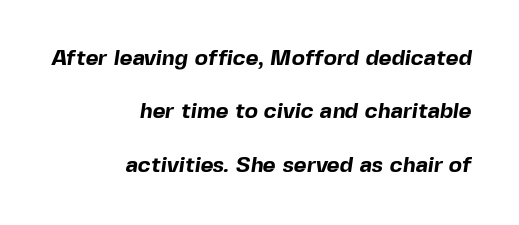
Q: Is the text bold? A: Yes.
Q: Is the text underlined? A: No.
Q: How is the paragraph aligned? A: Right-aligned.
Q: Is the spacing between letters normal or unusually wide? A: Normal.
Q: Is the spacing between lines tight, normal or loose? A: Loose.
